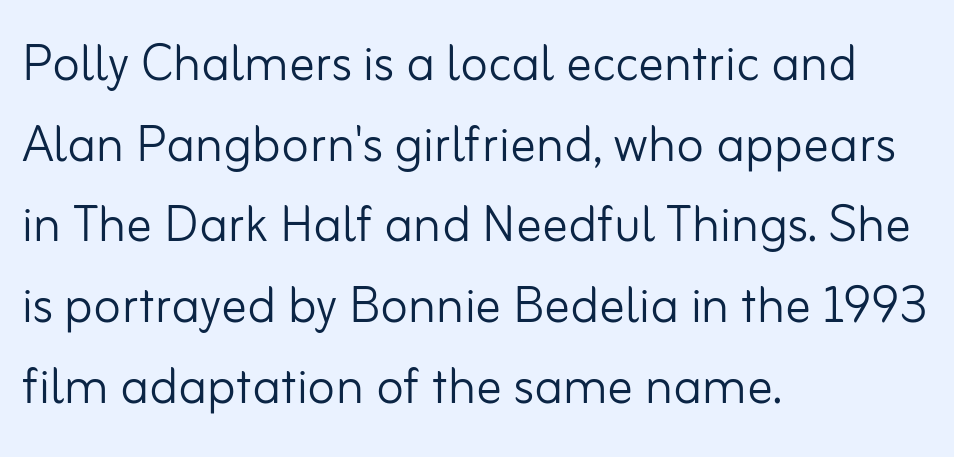
Q: Is the text bold? A: No.
Q: Is the text italic (slanted)? A: No, it is upright.
Q: Is the typeface a serif or a sans-serif typeface? A: Sans-serif.
Q: Is the text underlined? A: No.
Q: How is the paragraph aligned? A: Left-aligned.
Q: Is the spacing between letters normal or unusually wide? A: Normal.
Q: Is the spacing between lines tight, normal or loose? A: Normal.
Q: Width (condensed, normal, or wide)? A: Normal.
Q: Stroke contrast? A: Low.
Q: x-height? A: Small.
Q: Monospaced? A: No.
